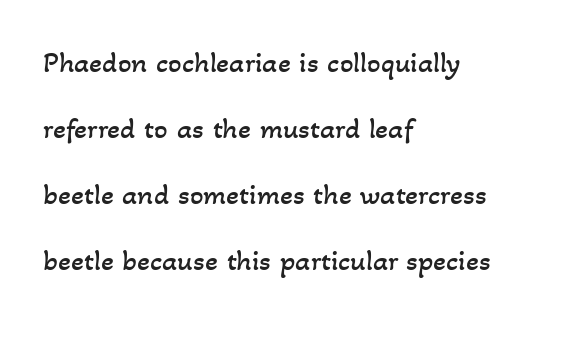
{"bold": "no", "weight": "regular", "width": "normal", "stroke_contrast": "low", "x_height": "small", "monospaced": "no", "underline": "no", "align": "left", "line_spacing": "loose", "line_spacing_ratio": 2.2, "letter_spacing": "normal", "letter_spacing_em": 0.0, "glyph_px": 30}
